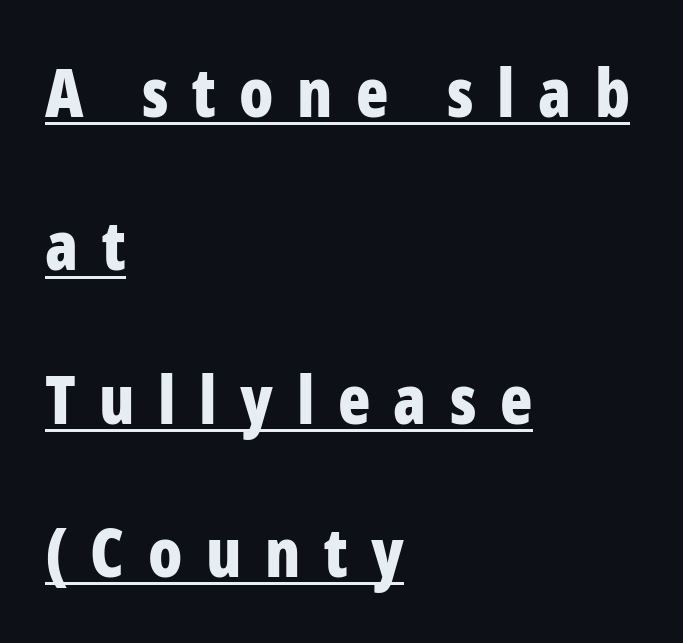
The image shows 67 px bold, condensed sans-serif type, upright; set left-aligned, loose line spacing (2.29x), unusually wide letter spacing (+0.35 em), underlined; low stroke contrast and a medium x-height.
